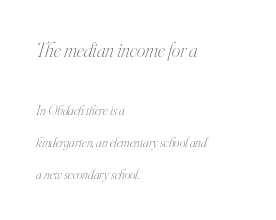
The image shows 21 px text type, italic (leaning right); set left-aligned, loose line spacing (2.3x), normal letter spacing, not underlined; the first (top) block is 1.5x larger.
